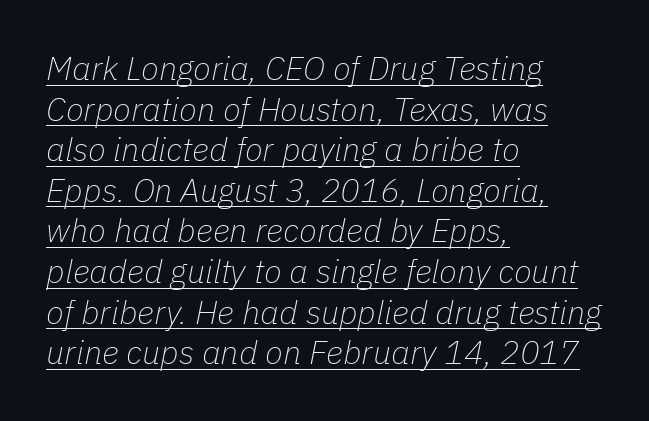
{"italic": "yes", "lean": "right", "slant_degrees": 11, "bold": "no", "weight": "thin", "width": "normal", "stroke_contrast": "low", "x_height": "medium", "monospaced": "no", "underline": "yes", "align": "left", "line_spacing_ratio": 1.23, "letter_spacing": "normal", "letter_spacing_em": 0.0, "glyph_px": 33}
